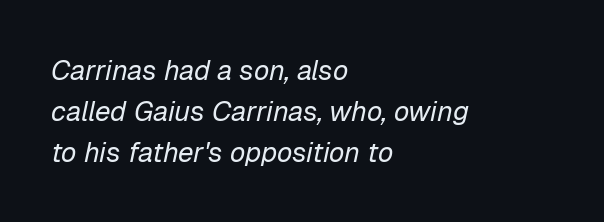
{"italic": "yes", "lean": "right", "slant_degrees": 12, "bold": "no", "weight": "regular", "width": "normal", "stroke_contrast": "low", "x_height": "medium", "monospaced": "no", "underline": "no", "align": "left", "line_spacing": "normal", "line_spacing_ratio": 1.46, "letter_spacing": "normal", "letter_spacing_em": 0.0, "glyph_px": 28}
